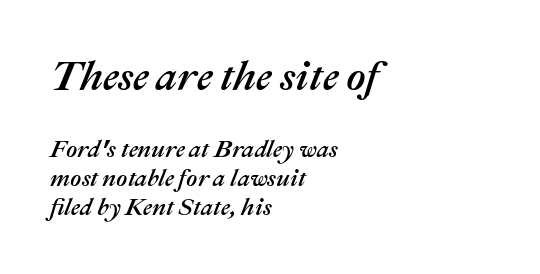
Varying glyph widths throughout — classic text-font behaviour. Between these two stacked blocks, the higher one wins on size. Slant detected: the letters are inclined. Plain, unruled lines of type. The line texture is even and compact thanks to regular tracking. If you drew a ruler down the left edge, every line would touch it.
